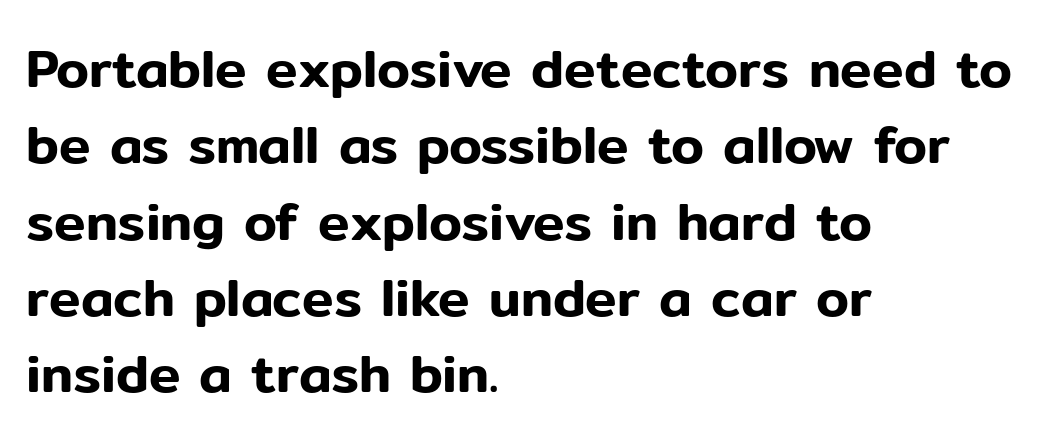
Q: Is the text italic (slanted)? A: No, it is upright.
Q: Is the typeface a serif or a sans-serif typeface? A: Sans-serif.
Q: Is the text underlined? A: No.
Q: How is the paragraph aligned? A: Left-aligned.
Q: Is the spacing between letters normal or unusually wide? A: Normal.
Q: Is the spacing between lines tight, normal or loose? A: Normal.
Q: Width (condensed, normal, or wide)? A: Normal.
Q: Stroke contrast? A: Low.
Q: x-height? A: Medium.
Q: Monospaced? A: No.
